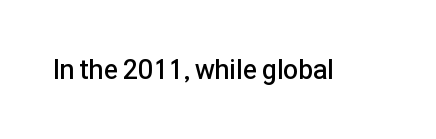
Honestly, the letter spacing is just normal — you wouldn't notice it. Only glyphs here, with clear space below each row. The typography opts for an upright posture over an oblique one. Set as a demibold, roughly 600 on the weight scale.
